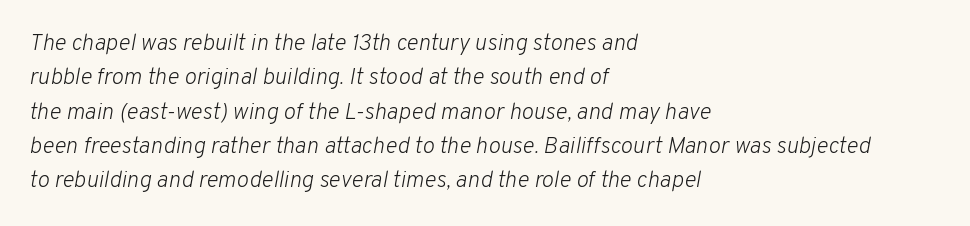
{"italic": "yes", "lean": "right", "slant_degrees": 10, "bold": "no", "underline": "no", "align": "left", "line_spacing": "normal", "line_spacing_ratio": 1.49, "letter_spacing": "normal", "letter_spacing_em": 0.0, "glyph_px": 23}
